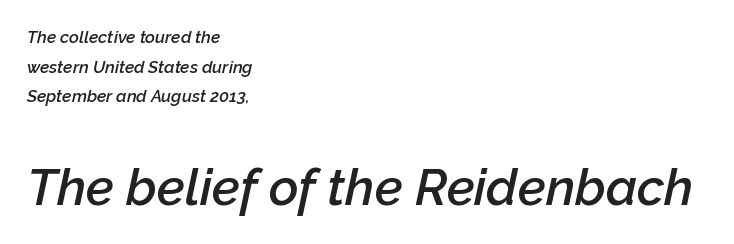
The image shows 51 px semibold type, italic (leaning right); set left-aligned, line spacing 1.74x, normal letter spacing, not underlined; the second (bottom) block is 3.0x larger; low stroke contrast and a medium x-height.
